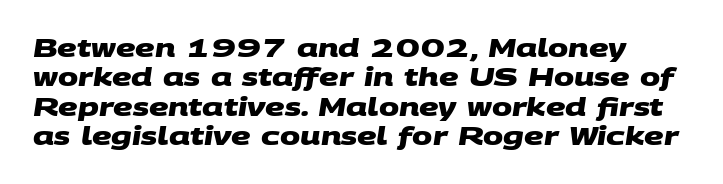
{"bold": "yes", "underline": "no", "line_spacing_ratio": 1.22, "letter_spacing": "normal", "letter_spacing_em": 0.0, "glyph_px": 24}
